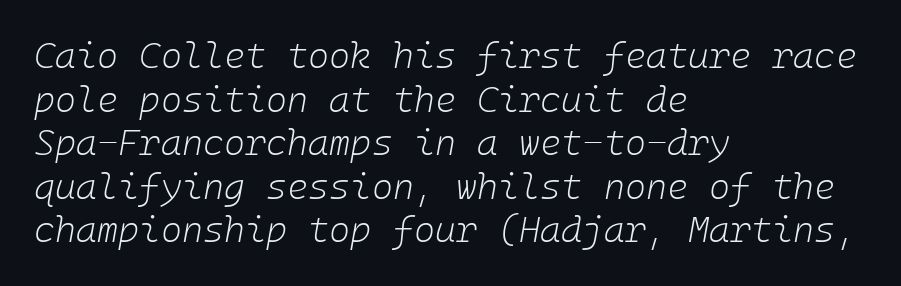
The image shows 36 px light type, italic (leaning right); set left-aligned, line spacing 1.21x, normal letter spacing, not underlined; low stroke contrast and a medium x-height.
